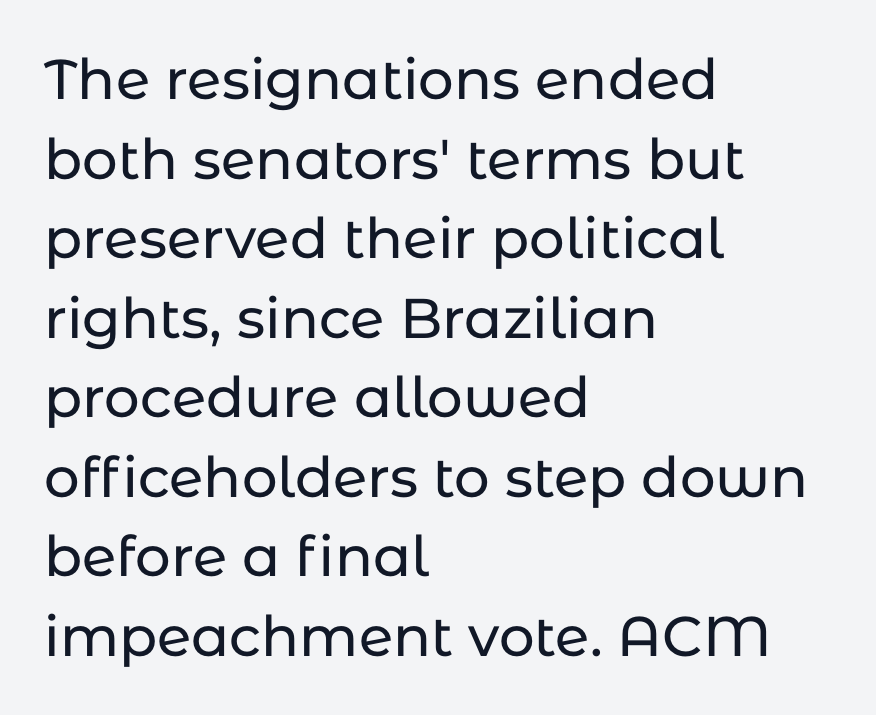
{"serif": "no", "italic": "no", "width": "normal", "stroke_contrast": "low", "x_height": "medium", "monospaced": "no", "underline": "no", "align": "left", "line_spacing": "normal", "line_spacing_ratio": 1.42, "letter_spacing": "normal", "letter_spacing_em": 0.0, "glyph_px": 56}
